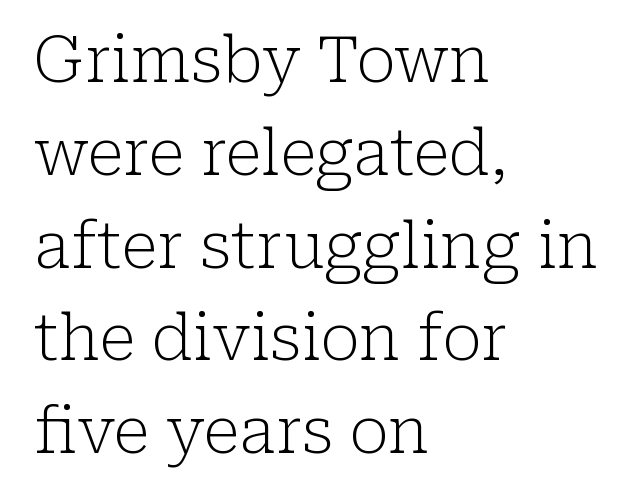
{"serif": "yes", "italic": "no", "bold": "no", "weight": "light", "width": "normal", "stroke_contrast": "low", "x_height": "medium", "monospaced": "no", "underline": "no", "align": "left", "line_spacing": "normal", "line_spacing_ratio": 1.45, "letter_spacing": "normal", "letter_spacing_em": 0.0, "glyph_px": 64}
